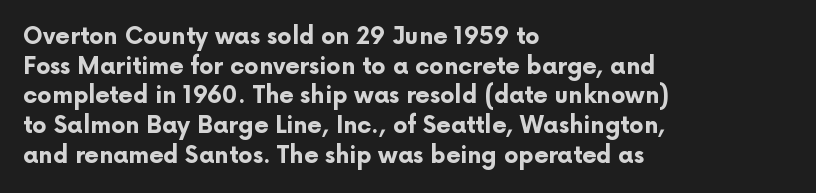
Q: Is the text bold? A: Yes.
Q: Is the text italic (slanted)? A: No, it is upright.
Q: Is the text underlined? A: No.
Q: How is the paragraph aligned? A: Left-aligned.
Q: Is the spacing between letters normal or unusually wide? A: Normal.
Q: Is the spacing between lines tight, normal or loose? A: Normal.
